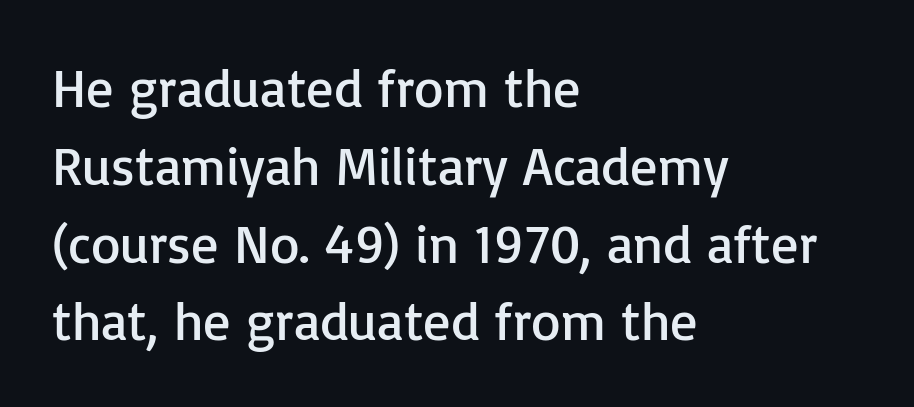
The image shows 54 px regular-weight sans-serif type, upright; set left-aligned, normal line spacing (1.44x), normal letter spacing, not underlined; low stroke contrast and a medium x-height.
